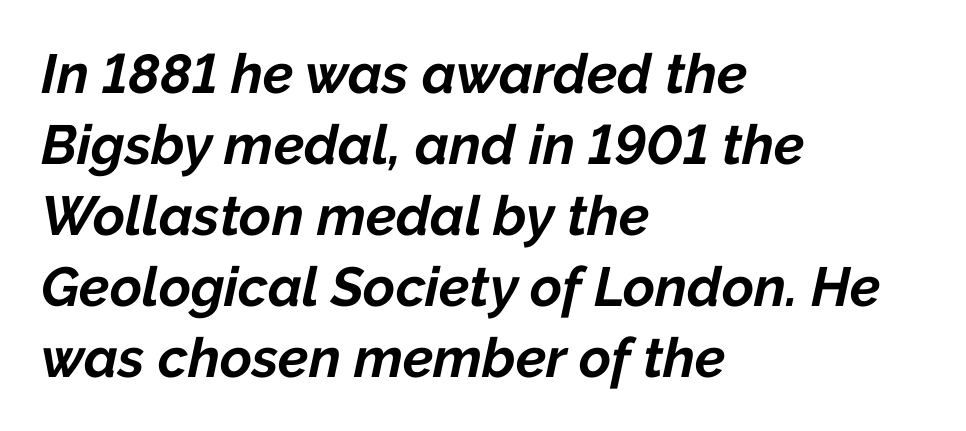
Q: Is the text bold? A: Yes.
Q: Is the text italic (slanted)? A: Yes, it leans right by about 12 degrees.
Q: Is the text underlined? A: No.
Q: How is the paragraph aligned? A: Left-aligned.
Q: Is the spacing between letters normal or unusually wide? A: Normal.
Q: Is the spacing between lines tight, normal or loose? A: Normal.
Q: Width (condensed, normal, or wide)? A: Normal.
Q: Stroke contrast? A: Low.
Q: x-height? A: Medium.
Q: Monospaced? A: No.
